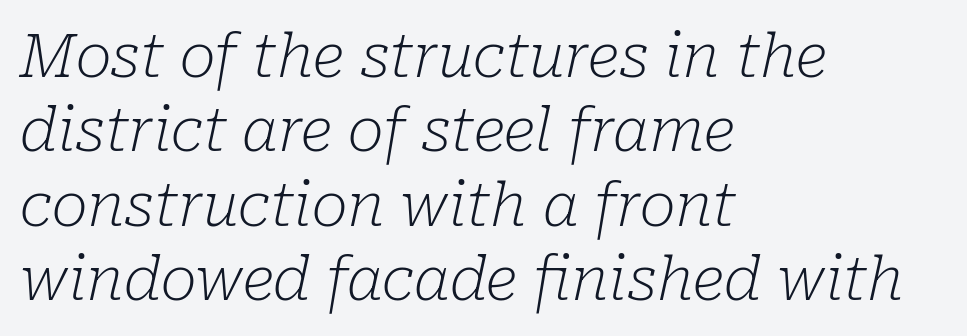
Note the varied advance widths — an 'i' is clearly narrower than an 'm'. The typesetter chose a ragged-right arrangement here. You could call the tracking neutral — neither tight nor loose. The foot of each line stays bare and open. The weight tops out at a normal text grade. Serif or sans? Serif — the stroke terminals have little feet.
